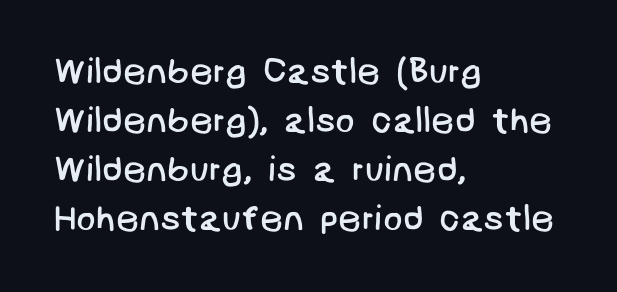
Q: Is the text bold? A: No.
Q: Is the typeface a serif or a sans-serif typeface? A: Sans-serif.
Q: Is the text underlined? A: No.
Q: How is the paragraph aligned? A: Left-aligned.
Q: Is the spacing between letters normal or unusually wide? A: Normal.
Q: Is the spacing between lines tight, normal or loose? A: Normal.
Q: Width (condensed, normal, or wide)? A: Normal.
Q: Stroke contrast? A: Low.
Q: x-height? A: Large.
